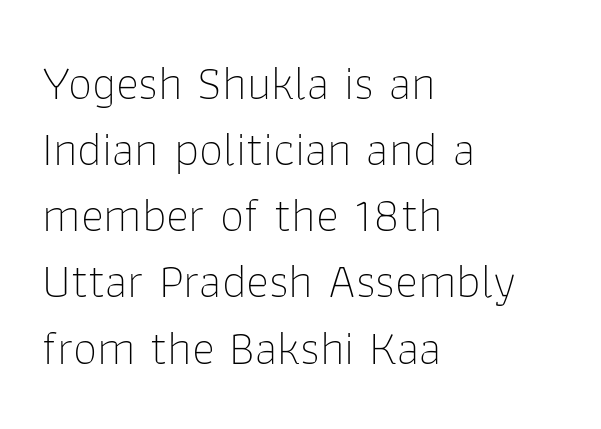
Q: Is the text bold? A: No.
Q: Is the text italic (slanted)? A: No, it is upright.
Q: Is the typeface a serif or a sans-serif typeface? A: Sans-serif.
Q: Is the text underlined? A: No.
Q: How is the paragraph aligned? A: Left-aligned.
Q: Is the spacing between letters normal or unusually wide? A: Normal.
Q: Is the spacing between lines tight, normal or loose? A: Normal.
Q: Width (condensed, normal, or wide)? A: Normal.
Q: Stroke contrast? A: Low.
Q: x-height? A: Medium.
Q: Monospaced? A: No.
